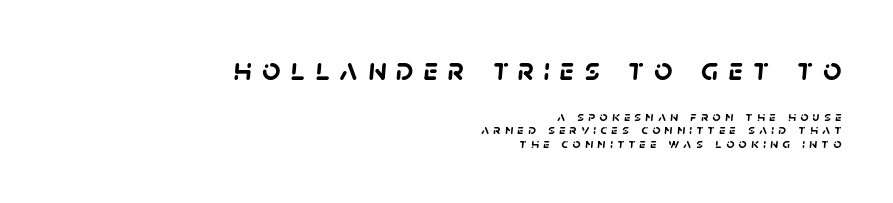
Note the varied advance widths — an 'i' is clearly narrower than an 'm'. Reading down the block, your eye finds every line finishing at a fixed right position. Successive baselines arrive quickly, one right under another. Someone cranked the tracking dial way up on this one. Each row of text sits above clean, open space.
